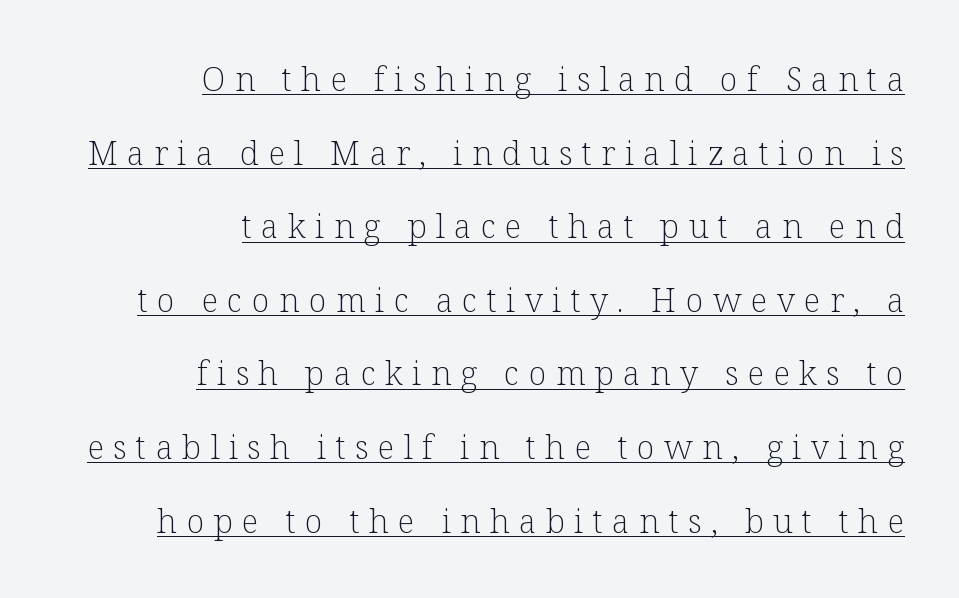
The letters are spread apart with noticeably loose tracking. Rows of type keep a wide berth in the vertical direction. A serif font was chosen for this passage. When letters stand straight like this, we call the style roman or upright. Is this a heavy cut? Hardly; it is regular or lighter. The words here are underlined.
